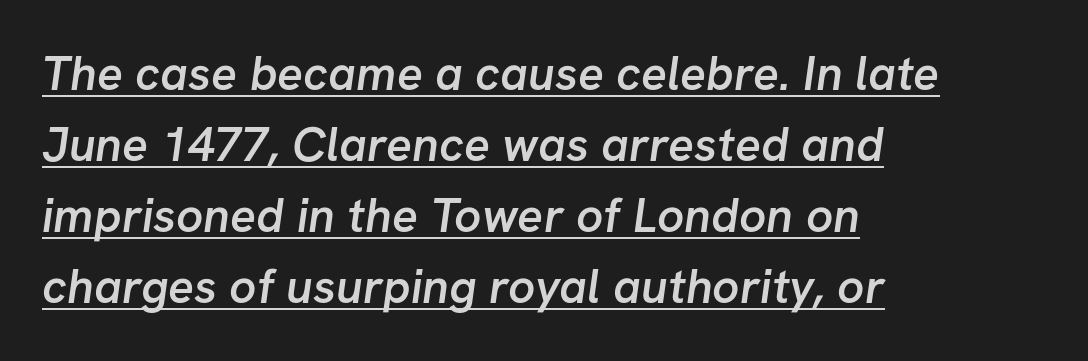
The image shows 48 px semibold sans-serif type; set left-aligned, normal line spacing (1.48x), normal letter spacing, underlined; low stroke contrast and a medium x-height.
